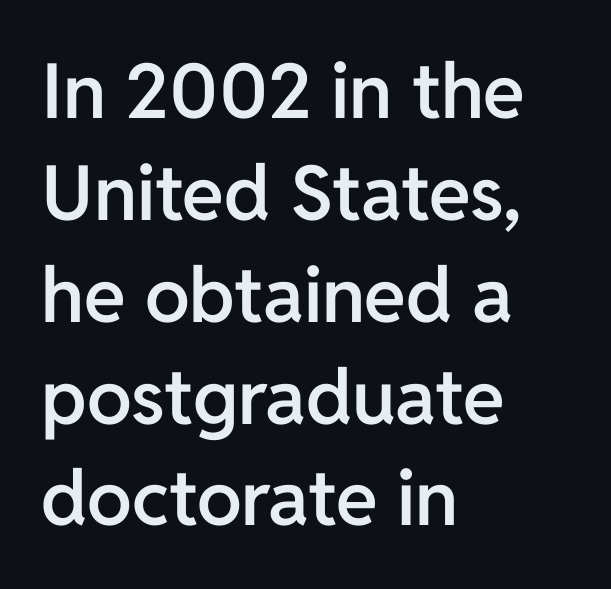
Q: Is the text bold? A: Semi-bold.
Q: Is the text italic (slanted)? A: No, it is upright.
Q: Is the typeface a serif or a sans-serif typeface? A: Sans-serif.
Q: Is the text underlined? A: No.
Q: How is the paragraph aligned? A: Left-aligned.
Q: Is the spacing between letters normal or unusually wide? A: Normal.
Q: Is the spacing between lines tight, normal or loose? A: Normal.
Q: Width (condensed, normal, or wide)? A: Normal.
Q: Stroke contrast? A: Low.
Q: x-height? A: Medium.
Q: Monospaced? A: No.
